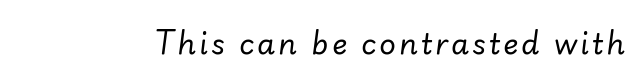
{"italic": "yes", "lean": "right", "slant_degrees": 7, "bold": "no", "weight": "regular", "width": "normal", "stroke_contrast": "low", "x_height": "small", "monospaced": "no", "underline": "no", "glyph_px": 29}
